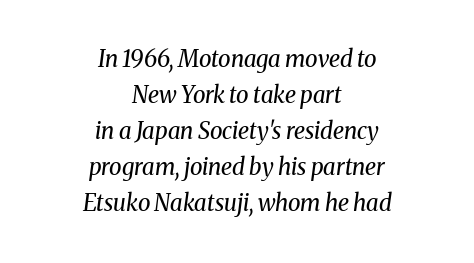
{"italic": "yes", "lean": "right", "slant_degrees": 8, "bold": "no", "underline": "no", "align": "center", "line_spacing": "normal", "line_spacing_ratio": 1.57, "letter_spacing": "normal", "letter_spacing_em": 0.0, "glyph_px": 23}
